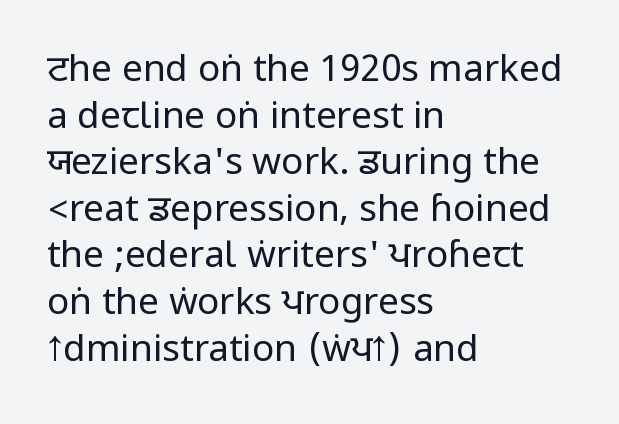
{"serif": "no", "italic": "no", "bold": "no", "weight": "regular", "width": "condensed", "stroke_contrast": "low", "underline": "no", "align": "left", "line_spacing": "normal", "line_spacing_ratio": 1.26, "letter_spacing": "normal", "letter_spacing_em": 0.0, "glyph_px": 37}
